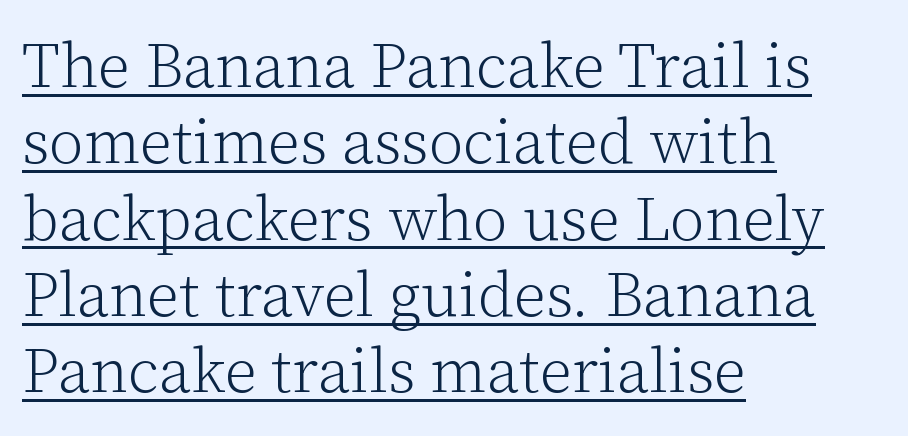
The image shows 62 px light serif type, upright; set left-aligned, line spacing 1.23x, normal letter spacing, underlined; low stroke contrast and a medium x-height.
